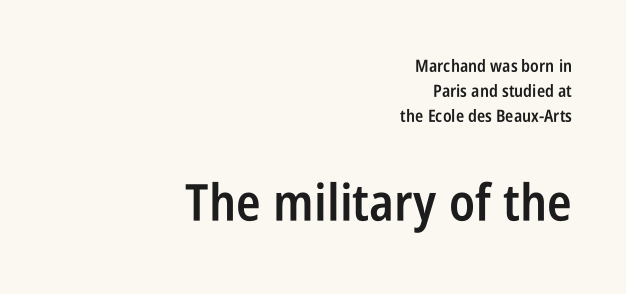
The image shows 51 px semibold, condensed sans-serif type, upright; set right-aligned, normal line spacing (1.46x), normal letter spacing, not underlined; the second (bottom) block is 3.0x larger; low stroke contrast and a large x-height.
